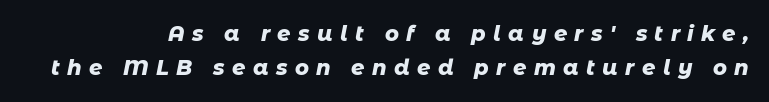
In terms of leading, this rendering sits right in the middle. Slanted lettering throughout. Does extra space separate the letters? Yes, quite a lot of it. Line ends are locked; line starts wander. Has an underline been added? It has not. Heavy-handed strokes throughout: this text is bold.
